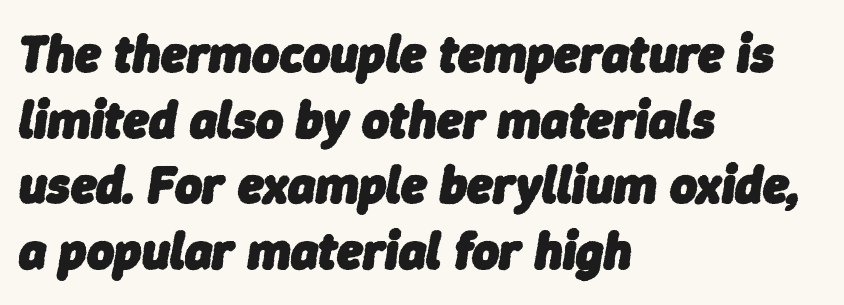
Compared with typical body copy, the letter spacing here is the same. Rule under the text: the space is simply empty. Is the type bold? Yes — the strokes are clearly thick and heavy. If you drew a line through each stem, it would be angled. Every row of glyphs begins at an identical x-position on the left.
